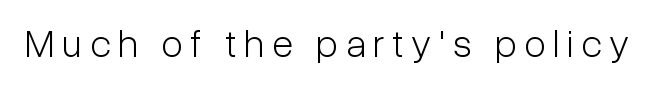
The image shows 39 px light, condensed sans-serif type, upright; set unusually wide letter spacing (+0.2 em), not underlined; low stroke contrast and a medium x-height.
